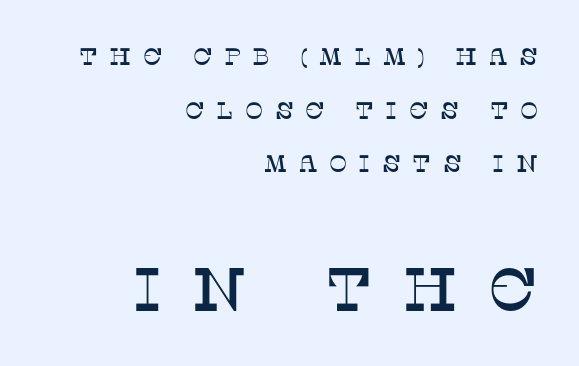
These lines stand farther apart than default settings would place them. A typesetter would call this heavily tracked-out type. The strip under each line holds only bare page. Serif or sans? Serif — the stroke terminals have little feet.
